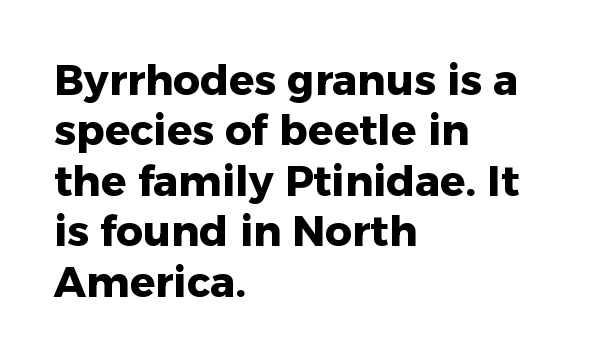
The image shows 42 px heavy sans-serif type, upright; set left-aligned, line spacing 1.2x, normal letter spacing, not underlined; low stroke contrast and a medium x-height.
